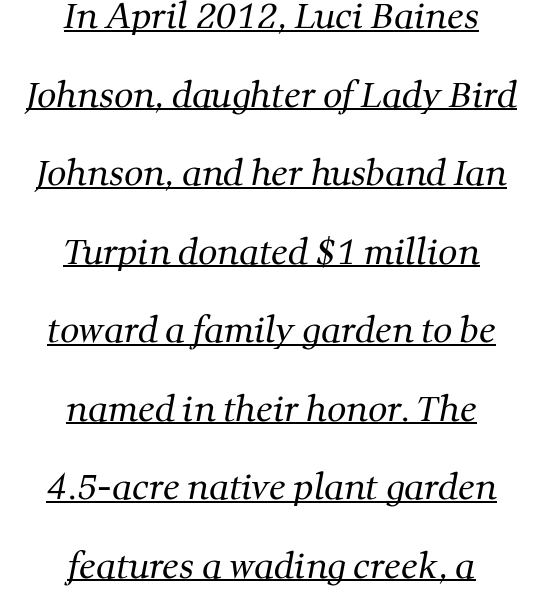
The face used here is seriffed, in the tradition of book romans. Underline: present. Spacing verdict: proportional, widths tailored to each character. Honestly, the rows look like they've been pulled way apart.
